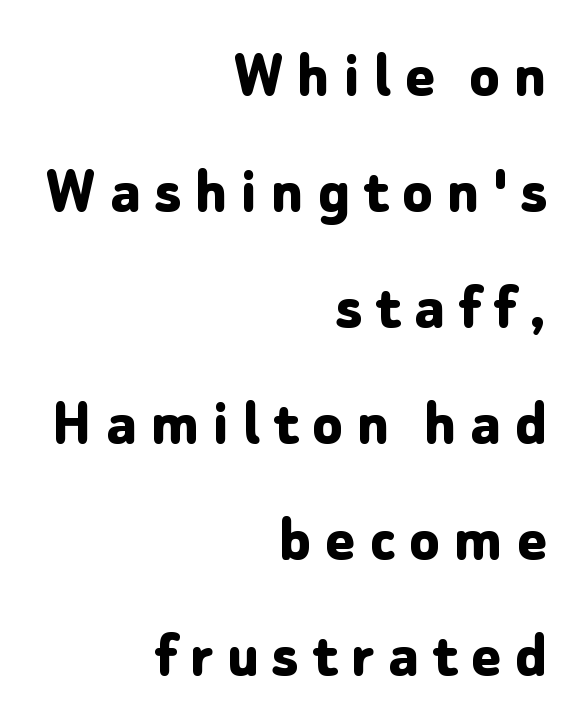
The image shows 69 px bold sans-serif type, upright; set right-aligned, normal line spacing (1.68x), unusually wide letter spacing (+0.2 em), not underlined; low stroke contrast and a medium x-height.
